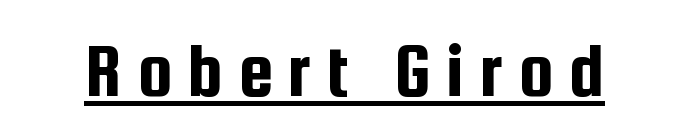
{"serif": "no", "italic": "no", "width": "condensed", "stroke_contrast": "low", "x_height": "medium", "monospaced": "no", "underline": "yes", "glyph_px": 79}
